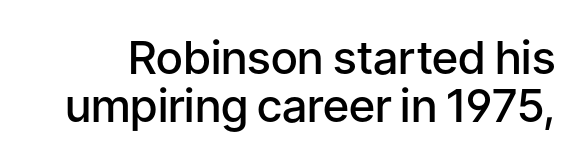
{"serif": "no", "italic": "no", "bold": "semi", "weight": "semibold", "width": "normal", "stroke_contrast": "low", "x_height": "medium", "monospaced": "no", "underline": "no", "line_spacing": "tight", "line_spacing_ratio": 1.05, "letter_spacing": "normal", "letter_spacing_em": 0.0, "glyph_px": 46}
